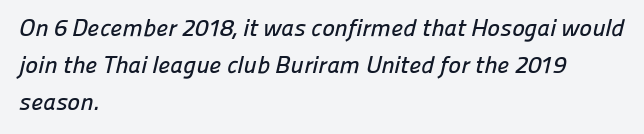
The space beneath each line is pristine and unruled. Nobody touched the tracking dial on this one. One-word summary of the alignment: left. The vertical gap from one line to the next is medium.
